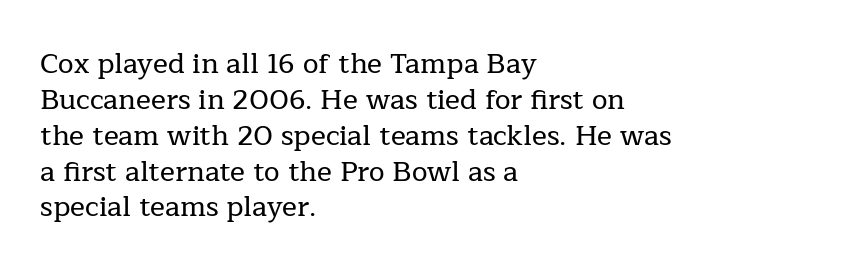
Q: Is the text italic (slanted)? A: No, it is upright.
Q: Is the typeface a serif or a sans-serif typeface? A: Serif.
Q: Is the text underlined? A: No.
Q: How is the paragraph aligned? A: Left-aligned.
Q: Is the spacing between letters normal or unusually wide? A: Normal.
Q: Is the spacing between lines tight, normal or loose? A: Normal.
Q: Width (condensed, normal, or wide)? A: Normal.
Q: Stroke contrast? A: Low.
Q: x-height? A: Medium.
Q: Monospaced? A: No.
